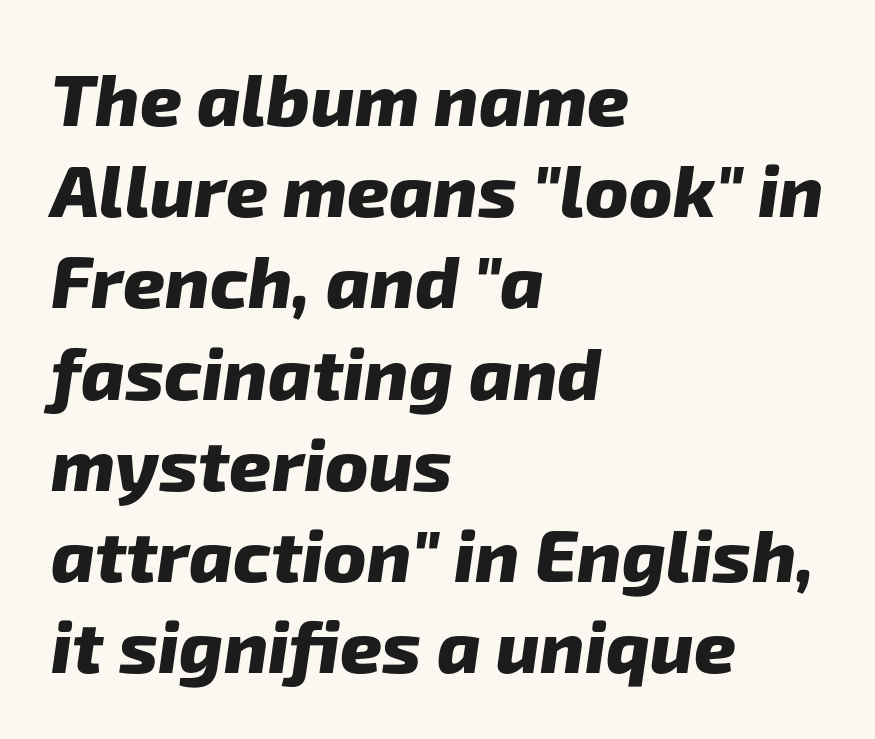
The designer left line spacing at the default. The foot of each line stays bare and open. In terms of weight, the rendering is a true, heavy bold. Is this a sans? Yes — the strokes have no serifs. Which margin do the lines hug? The left one — the right edge is uneven. A typesetter would call this zero additional tracking.
